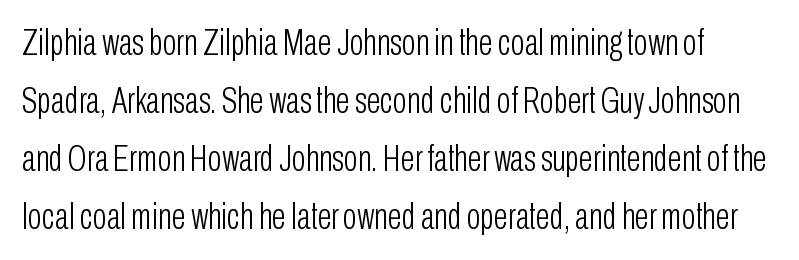
Q: Is the text bold? A: No.
Q: Is the text italic (slanted)? A: No, it is upright.
Q: Is the typeface a serif or a sans-serif typeface? A: Sans-serif.
Q: Is the text underlined? A: No.
Q: Is the spacing between letters normal or unusually wide? A: Normal.
Q: Is the spacing between lines tight, normal or loose? A: Normal.
Q: Width (condensed, normal, or wide)? A: Condensed.
Q: Stroke contrast? A: Low.
Q: x-height? A: Medium.
Q: Monospaced? A: No.
